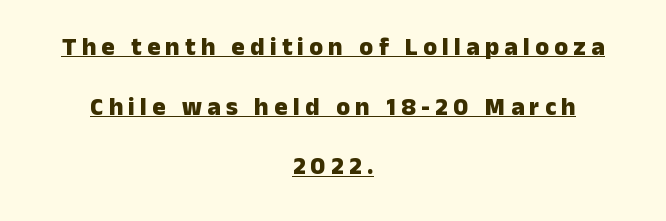
{"italic": "no", "bold": "yes", "underline": "yes", "align": "center", "line_spacing": "loose", "line_spacing_ratio": 2.39, "letter_spacing": "wide", "letter_spacing_em": 0.21, "glyph_px": 25}
